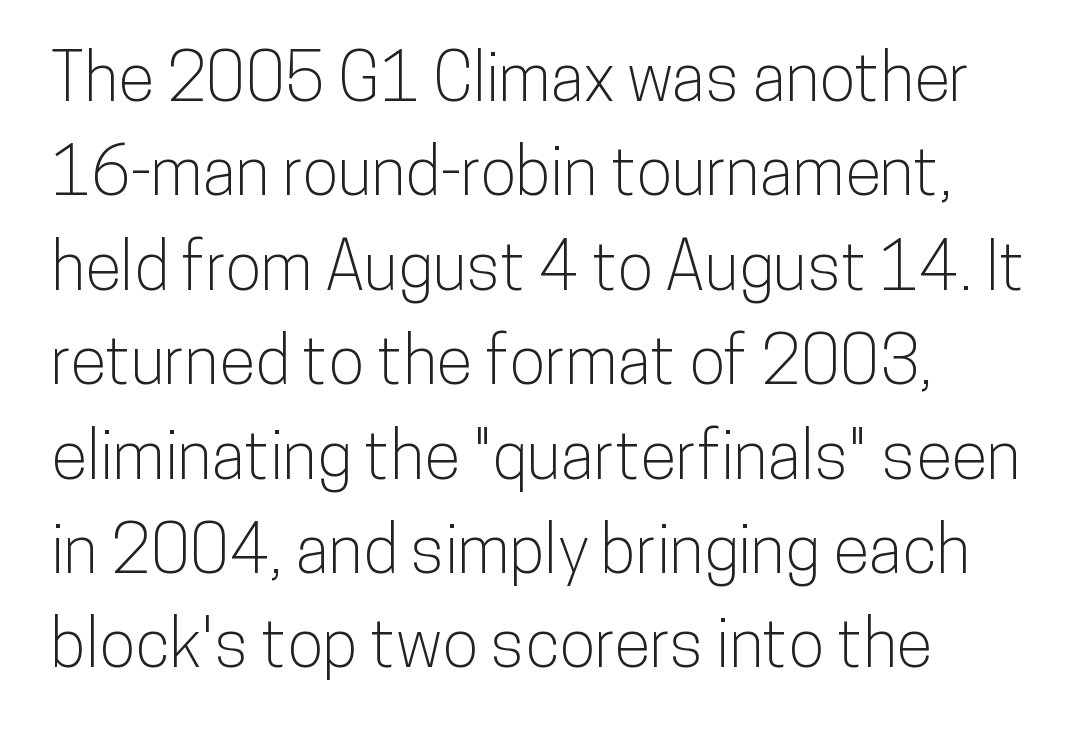
The image shows 66 px condensed sans-serif type, upright; set left-aligned, normal line spacing (1.43x), normal letter spacing, not underlined; low stroke contrast and a medium x-height.
